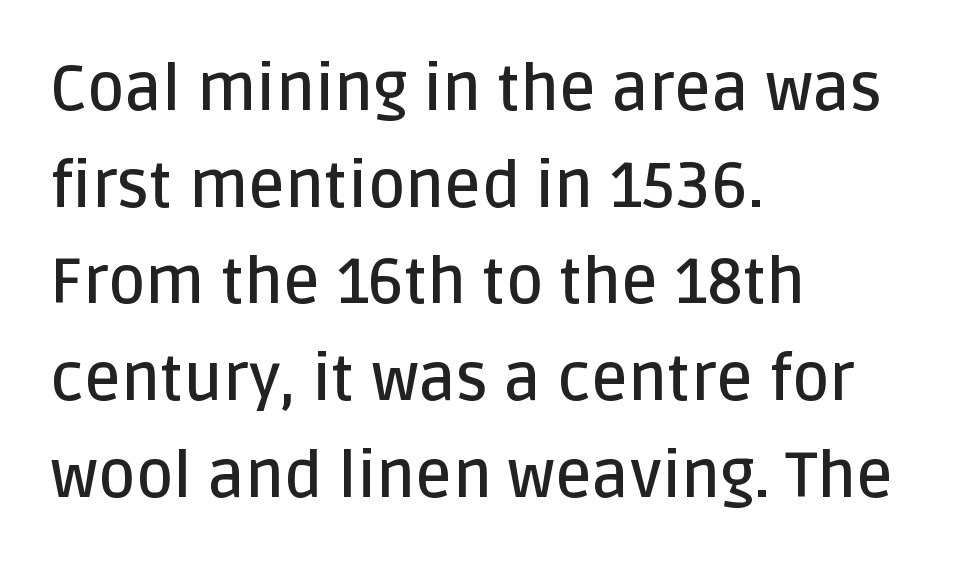
The image shows 64 px semibold sans-serif type, upright; set left-aligned, normal line spacing (1.51x), normal letter spacing, not underlined; low stroke contrast and a large x-height.
